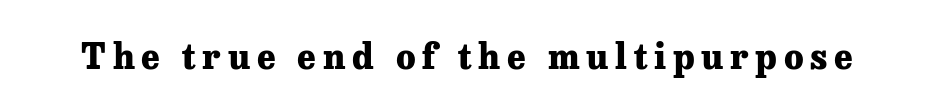
The image shows 35 px heavy serif type, upright; set not underlined; low stroke contrast and a medium x-height.
